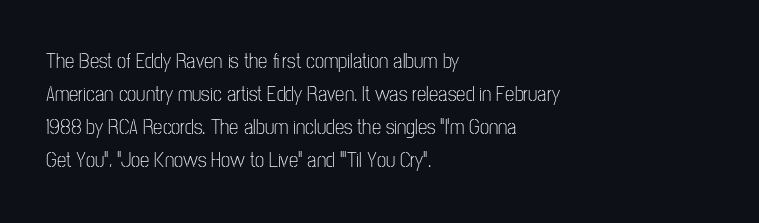
The image shows 21 px text type, upright; set left-aligned, normal line spacing (1.57x), normal letter spacing, not underlined.
